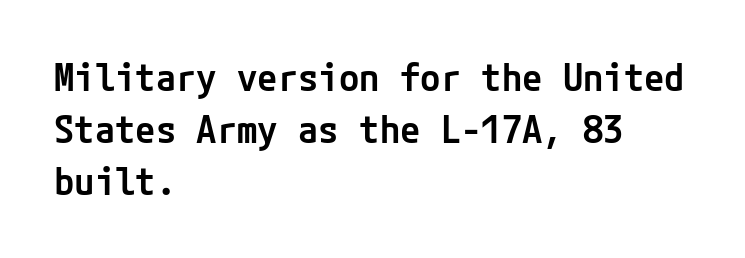
The image shows 37 px semibold sans-serif type, upright; set left-aligned, normal line spacing (1.4x), normal letter spacing, not underlined; low stroke contrast and a medium x-height.
